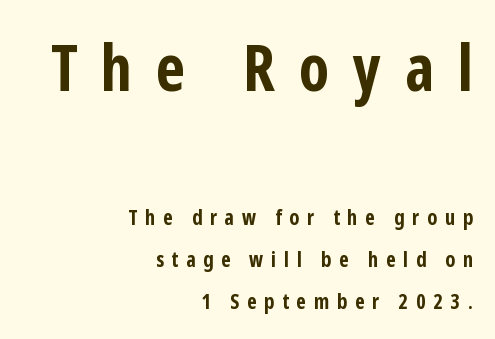
A typesetter would call this heavily tracked-out type. Reading top to bottom, the characters get smaller at the block break. Caption: bold face, heavy strokes. Do the characters align in a grid? No, the font is proportional. Leftover space on each line is placed entirely before the opening word. Notice how the stems are strictly vertical — no italics here.
